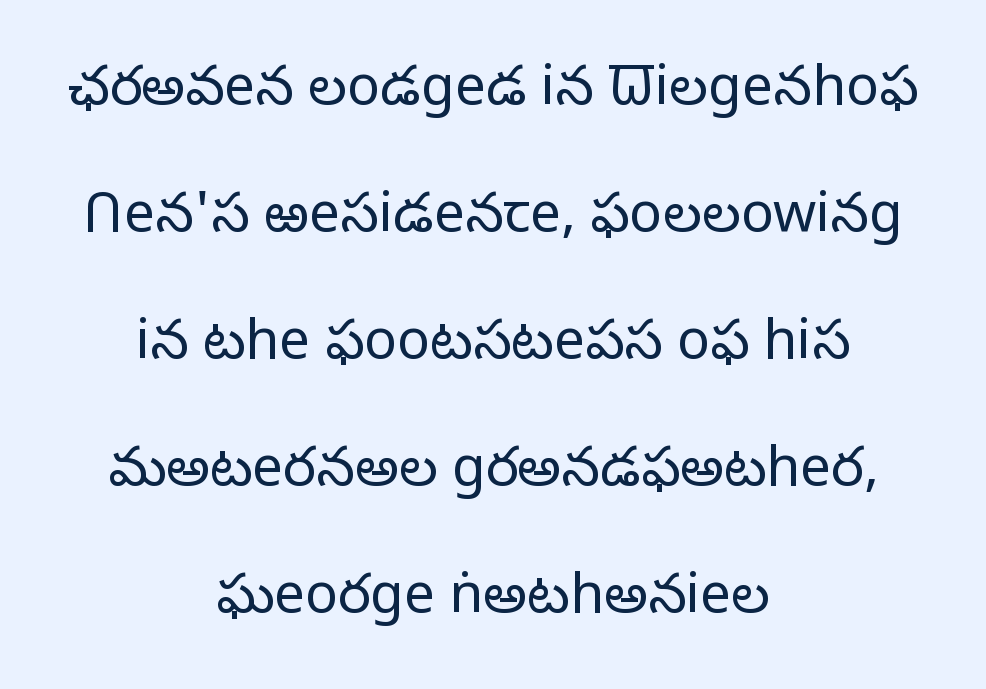
{"serif": "no", "italic": "no", "bold": "no", "weight": "light", "width": "normal", "stroke_contrast": "low", "x_height": "medium", "monospaced": "no", "underline": "no", "align": "center", "line_spacing": "loose", "line_spacing_ratio": 2.31, "letter_spacing": "normal", "letter_spacing_em": 0.0, "glyph_px": 55}
